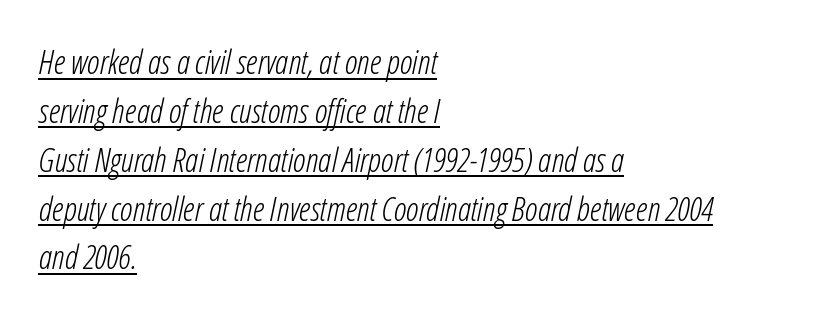
Glyph-to-glyph distance matches everyday printed text. In designer terms, the underline attribute is active on this setting. Line spacing here is normal. A typesetter would call this proportional, since set widths differ per character. Compared with a typical body face, this is equally light or lighter still.
